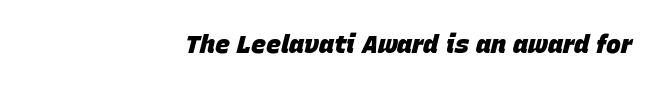
{"italic": "yes", "lean": "right", "slant_degrees": 15, "bold": "yes", "underline": "no", "align": "right", "letter_spacing": "normal", "letter_spacing_em": 0.0, "glyph_px": 25}
